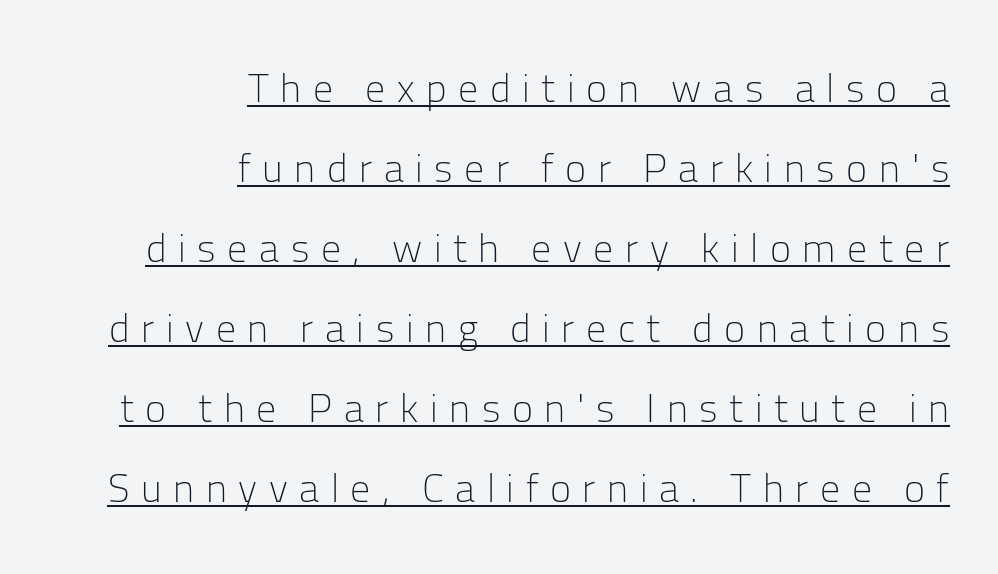
The image shows 40 px light sans-serif type, upright; set right-aligned, loose line spacing (2.0x), unusually wide letter spacing (+0.29 em), underlined; low stroke contrast and a medium x-height.
